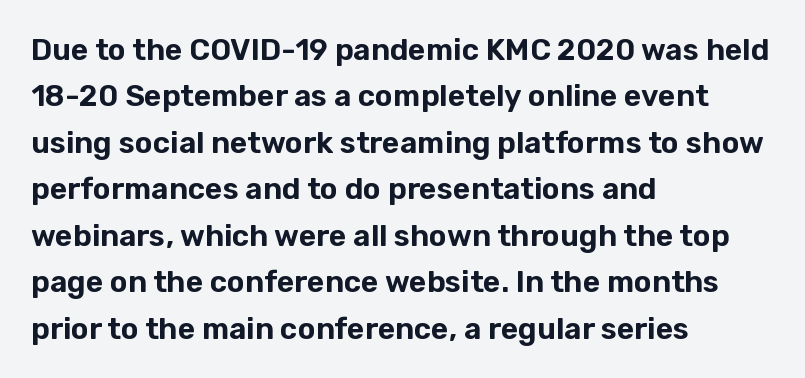
The image shows 30 px sans-serif type, upright; set left-aligned, normal line spacing (1.55x), normal letter spacing, not underlined; low stroke contrast and a medium x-height.
